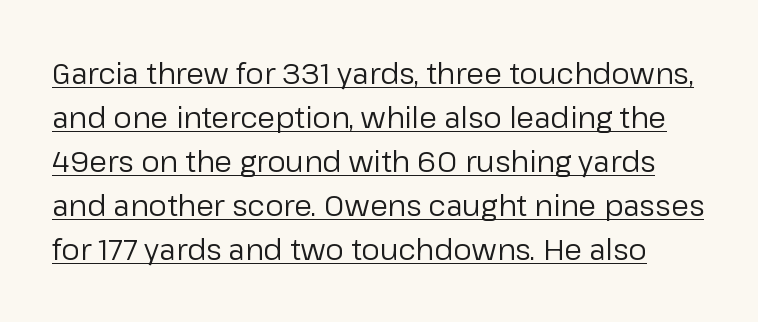
Q: Is the text bold? A: No.
Q: Is the text italic (slanted)? A: No, it is upright.
Q: Is the typeface a serif or a sans-serif typeface? A: Sans-serif.
Q: Is the text underlined? A: Yes.
Q: Is the spacing between letters normal or unusually wide? A: Normal.
Q: Is the spacing between lines tight, normal or loose? A: Normal.
Q: Width (condensed, normal, or wide)? A: Normal.
Q: Stroke contrast? A: Low.
Q: x-height? A: Medium.
Q: Monospaced? A: No.
